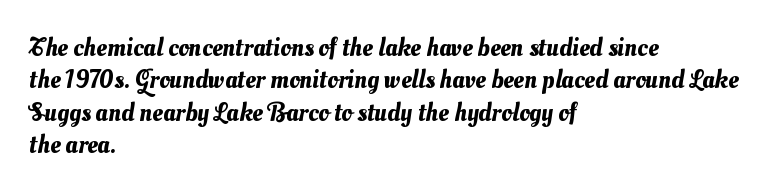
{"underline": "no", "align": "left", "line_spacing": "normal", "line_spacing_ratio": 1.25, "letter_spacing": "normal", "letter_spacing_em": 0.0, "glyph_px": 26}
